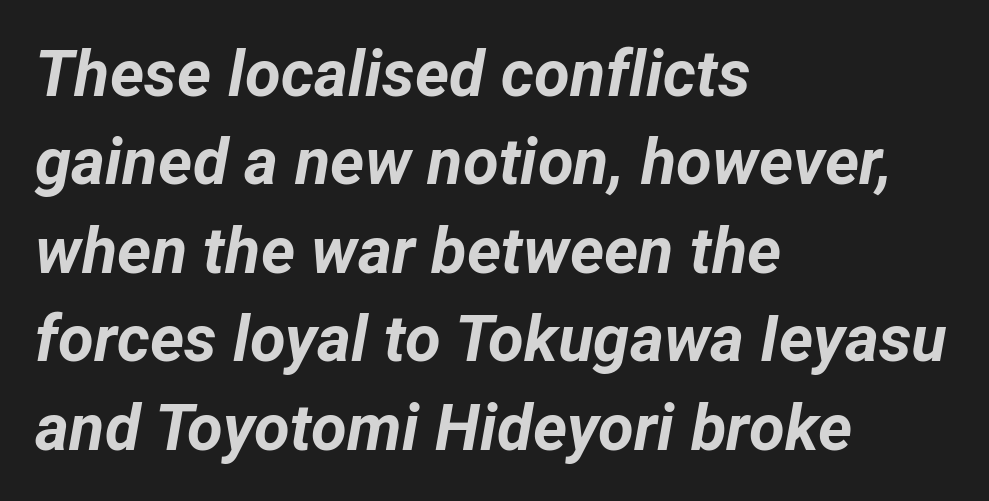
{"italic": "yes", "lean": "right", "slant_degrees": 12, "bold": "yes", "weight": "bold", "width": "normal", "stroke_contrast": "low", "x_height": "medium", "monospaced": "no", "underline": "no", "align": "left", "line_spacing": "normal", "line_spacing_ratio": 1.36, "letter_spacing": "normal", "letter_spacing_em": 0.0, "glyph_px": 65}
